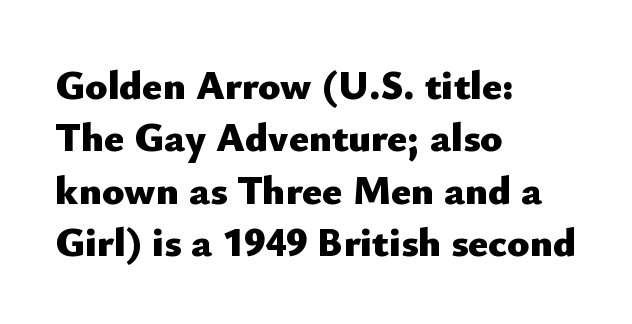
The image shows 41 px heavy sans-serif type, upright; set left-aligned, normal line spacing (1.28x), normal letter spacing, not underlined; low stroke contrast and a small x-height.
